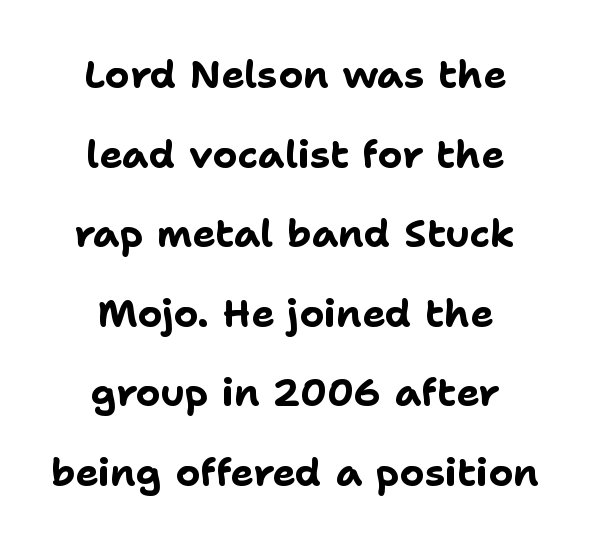
Q: Is the text bold? A: Yes.
Q: Is the text italic (slanted)? A: No, it is upright.
Q: Is the typeface a serif or a sans-serif typeface? A: Sans-serif.
Q: Is the text underlined? A: No.
Q: How is the paragraph aligned? A: Centered.
Q: Is the spacing between letters normal or unusually wide? A: Normal.
Q: Is the spacing between lines tight, normal or loose? A: Loose.
Q: Width (condensed, normal, or wide)? A: Normal.
Q: Stroke contrast? A: Low.
Q: x-height? A: Medium.
Q: Monospaced? A: No.
